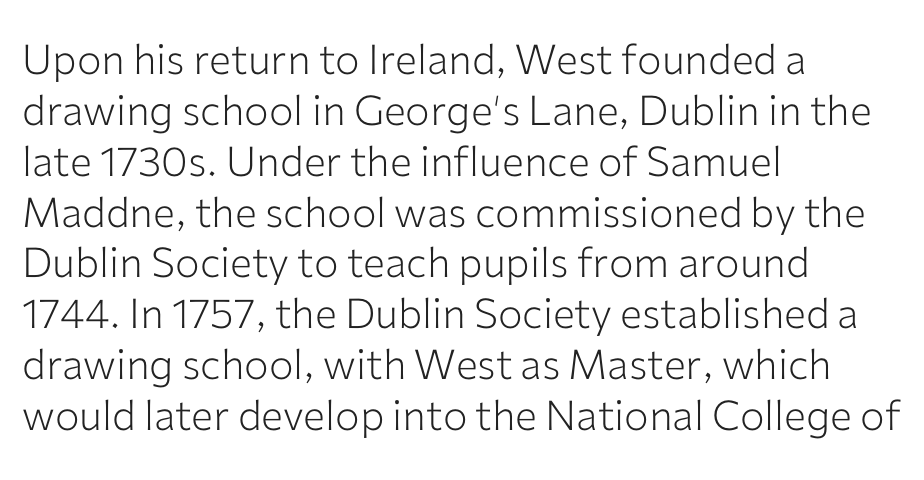
The image shows 41 px light sans-serif type, upright; set left-aligned, line spacing 1.24x, normal letter spacing, not underlined; low stroke contrast and a medium x-height.
